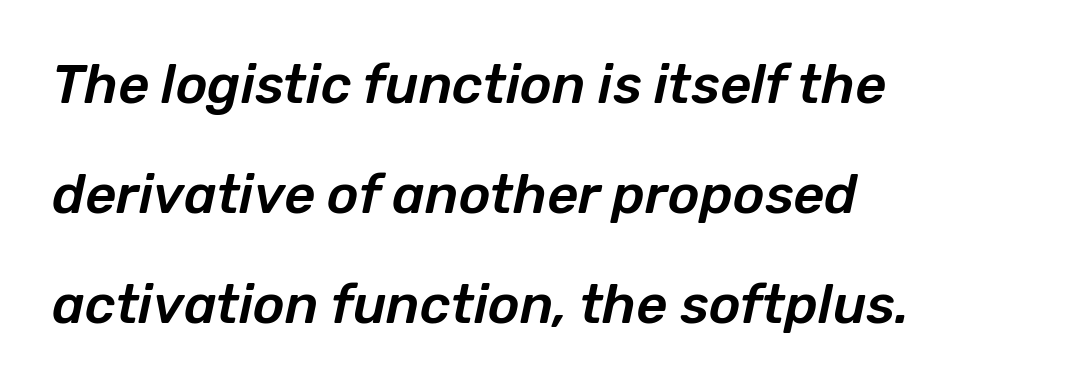
The image shows 54 px text type, italic (leaning right); set left-aligned, loose line spacing (2.04x), normal letter spacing, not underlined; low stroke contrast and a medium x-height.
